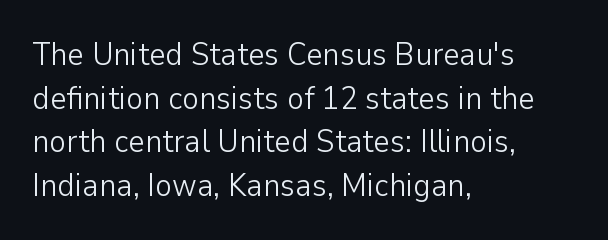
Q: Is the text bold? A: No.
Q: Is the text italic (slanted)? A: No, it is upright.
Q: Is the typeface a serif or a sans-serif typeface? A: Sans-serif.
Q: Is the text underlined? A: No.
Q: How is the paragraph aligned? A: Left-aligned.
Q: Is the spacing between letters normal or unusually wide? A: Normal.
Q: Is the spacing between lines tight, normal or loose? A: Normal.
Q: Width (condensed, normal, or wide)? A: Normal.
Q: Stroke contrast? A: Low.
Q: x-height? A: Medium.
Q: Monospaced? A: No.
